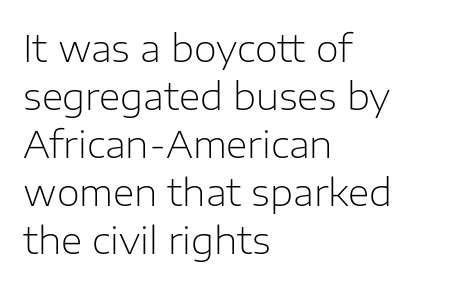
The image shows 37 px light sans-serif type, upright; set left-aligned, normal line spacing (1.3x), normal letter spacing, not underlined; low stroke contrast and a medium x-height.
